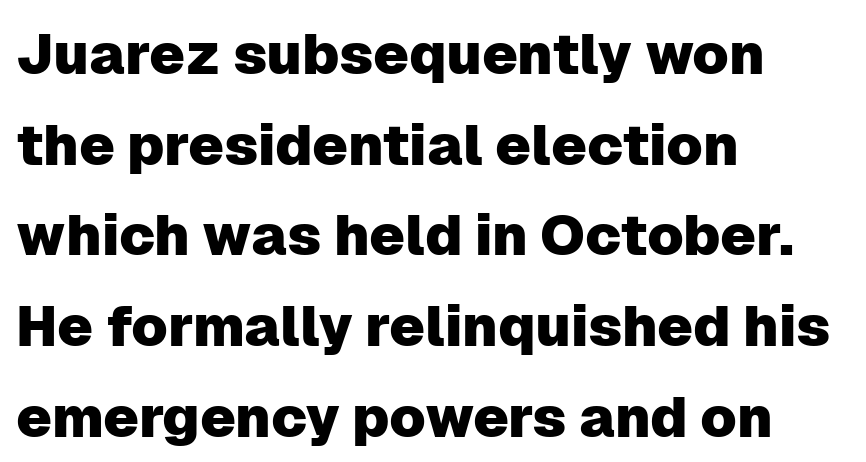
The image shows 57 px sans-serif type, upright; set left-aligned, normal line spacing (1.59x), normal letter spacing, not underlined; low stroke contrast and a medium x-height.
